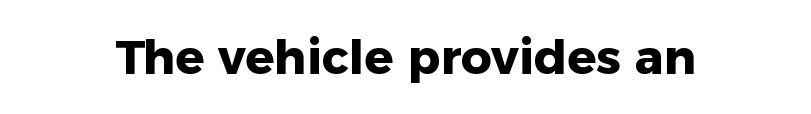
Q: Is the text bold? A: Yes.
Q: Is the text italic (slanted)? A: No, it is upright.
Q: Is the typeface a serif or a sans-serif typeface? A: Sans-serif.
Q: Is the text underlined? A: No.
Q: Is the spacing between letters normal or unusually wide? A: Normal.
Q: Width (condensed, normal, or wide)? A: Normal.
Q: Stroke contrast? A: Low.
Q: x-height? A: Medium.
Q: Monospaced? A: No.
